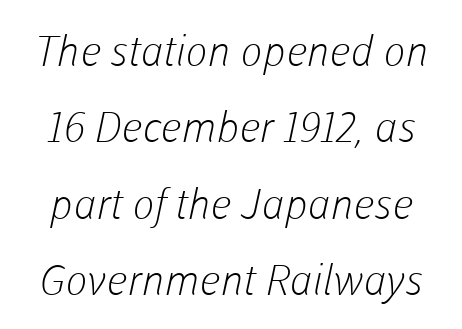
Q: Is the text bold? A: No.
Q: Is the typeface a serif or a sans-serif typeface? A: Sans-serif.
Q: Is the text underlined? A: No.
Q: Is the spacing between letters normal or unusually wide? A: Normal.
Q: Width (condensed, normal, or wide)? A: Normal.
Q: Stroke contrast? A: Low.
Q: x-height? A: Medium.
Q: Monospaced? A: No.
